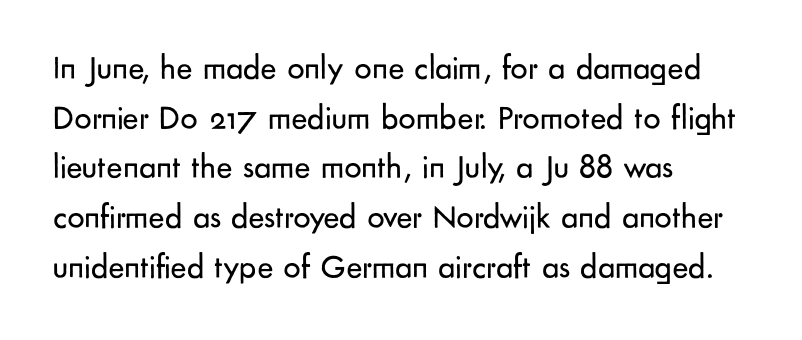
{"serif": "no", "italic": "no", "bold": "no", "weight": "regular", "width": "normal", "stroke_contrast": "low", "x_height": "small", "monospaced": "no", "underline": "no", "align": "left", "line_spacing": "normal", "line_spacing_ratio": 1.46, "letter_spacing": "normal", "letter_spacing_em": 0.0, "glyph_px": 34}
